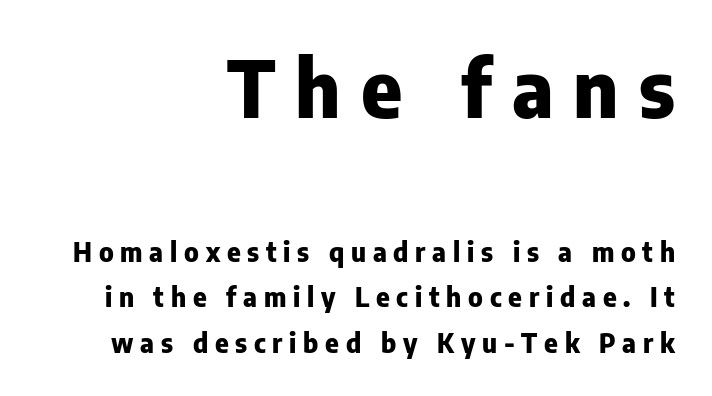
{"serif": "no", "italic": "no", "bold": "yes", "weight": "heavy", "width": "normal", "stroke_contrast": "low", "x_height": "medium", "monospaced": "no", "underline": "no", "align": "right", "line_spacing_ratio": 1.74, "letter_spacing": "wide", "letter_spacing_em": 0.26, "larger_block": "first", "size_ratio": 3.0, "glyph_px": 78}
